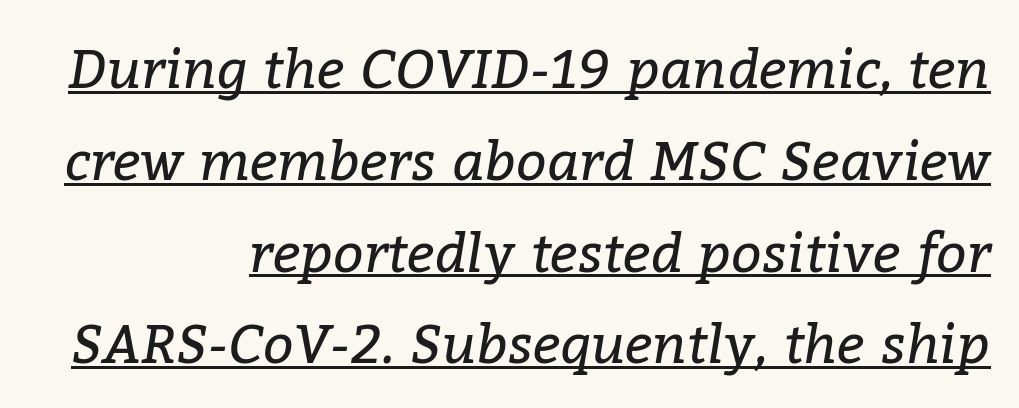
The image shows 54 px regular-weight serif type, italic (leaning right); set right-aligned, normal line spacing (1.7x), normal letter spacing, underlined; low stroke contrast and a medium x-height.
